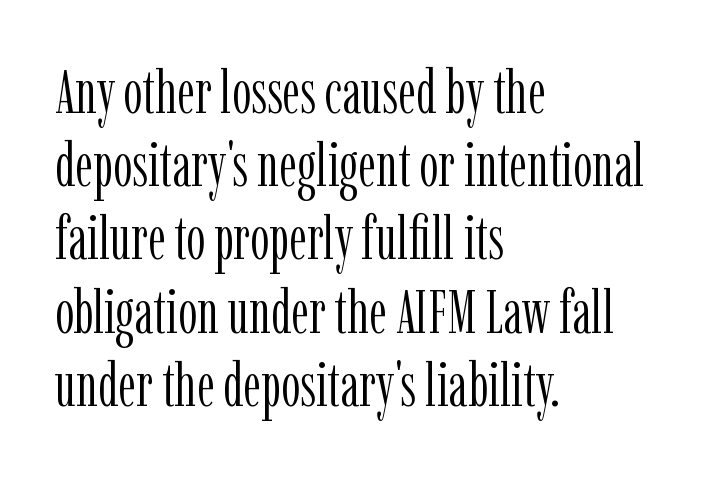
{"serif": "yes", "italic": "no", "bold": "no", "weight": "light", "width": "condensed", "stroke_contrast": "low", "x_height": "medium", "monospaced": "no", "underline": "no", "align": "left", "line_spacing_ratio": 1.2, "letter_spacing": "normal", "letter_spacing_em": 0.0, "glyph_px": 61}
